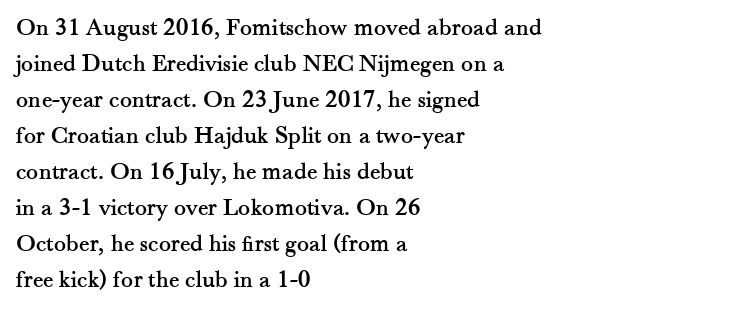
{"italic": "no", "underline": "no", "align": "left", "line_spacing": "normal", "line_spacing_ratio": 1.44, "letter_spacing": "normal", "letter_spacing_em": 0.0, "glyph_px": 25}
